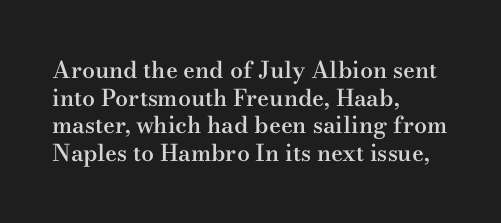
Q: Is the text bold? A: Semi-bold.
Q: Is the text italic (slanted)? A: No, it is upright.
Q: Is the text underlined? A: No.
Q: How is the paragraph aligned? A: Left-aligned.
Q: Is the spacing between letters normal or unusually wide? A: Normal.
